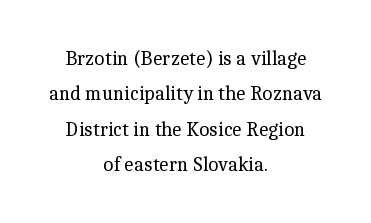
The image shows 20 px text type, upright; set centered, line spacing 1.77x, normal letter spacing, not underlined.
